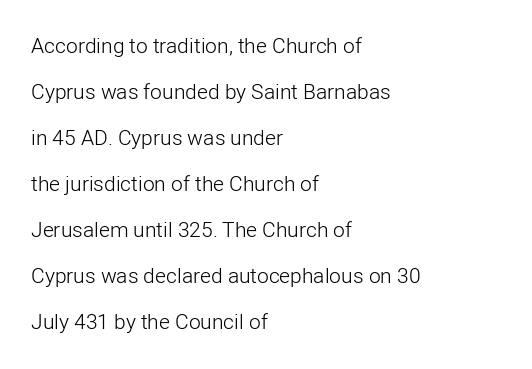
{"italic": "no", "bold": "no", "underline": "no", "align": "left", "line_spacing": "loose", "line_spacing_ratio": 2.19, "letter_spacing": "normal", "letter_spacing_em": 0.0, "glyph_px": 21}
